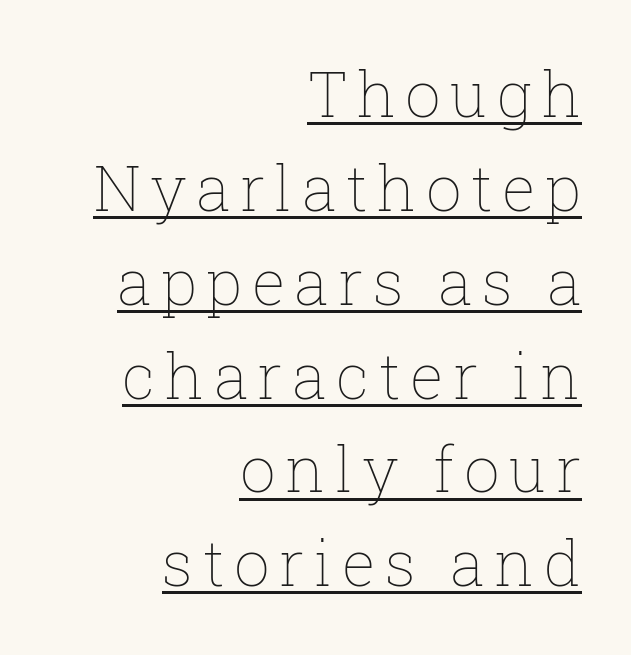
{"italic": "no", "bold": "no", "weight": "thin", "width": "normal", "stroke_contrast": "low", "x_height": "medium", "monospaced": "no", "underline": "yes", "align": "right", "line_spacing": "normal", "line_spacing_ratio": 1.49, "glyph_px": 63}
